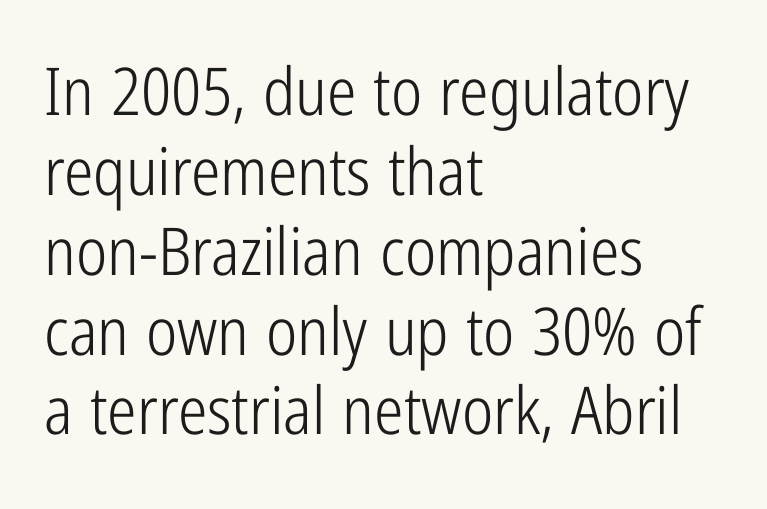
Q: Is the text bold? A: No.
Q: Is the text italic (slanted)? A: No, it is upright.
Q: Is the typeface a serif or a sans-serif typeface? A: Sans-serif.
Q: Is the text underlined? A: No.
Q: How is the paragraph aligned? A: Left-aligned.
Q: Is the spacing between letters normal or unusually wide? A: Normal.
Q: Width (condensed, normal, or wide)? A: Condensed.
Q: Stroke contrast? A: Low.
Q: x-height? A: Medium.
Q: Monospaced? A: No.
